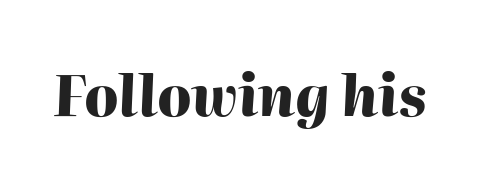
{"italic": "yes", "lean": "right", "slant_degrees": 2, "bold": "yes", "weight": "heavy", "width": "normal", "stroke_contrast": "high", "x_height": "medium", "monospaced": "no", "underline": "no", "letter_spacing": "normal", "letter_spacing_em": 0.0, "glyph_px": 56}
